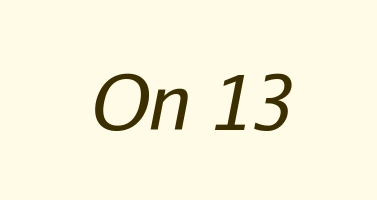
{"italic": "yes", "lean": "right", "slant_degrees": 11, "bold": "no", "weight": "regular", "width": "normal", "stroke_contrast": "low", "x_height": "medium", "monospaced": "no", "underline": "no", "align": "center", "letter_spacing": "normal", "letter_spacing_em": 0.0, "glyph_px": 75}
